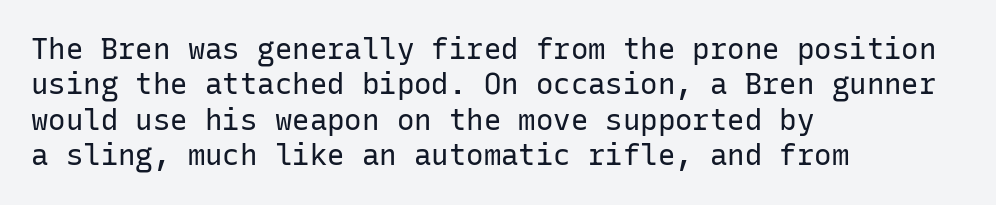
The gap between lines stays unmarked. You could count columns in this text — the font is strictly monospaced. Does the type have serifs? No, each stem ends abruptly. The type sits square on the baseline with zero lean. No extra tracking has been applied to these lines. The paragraph shown leans on its left margin.
